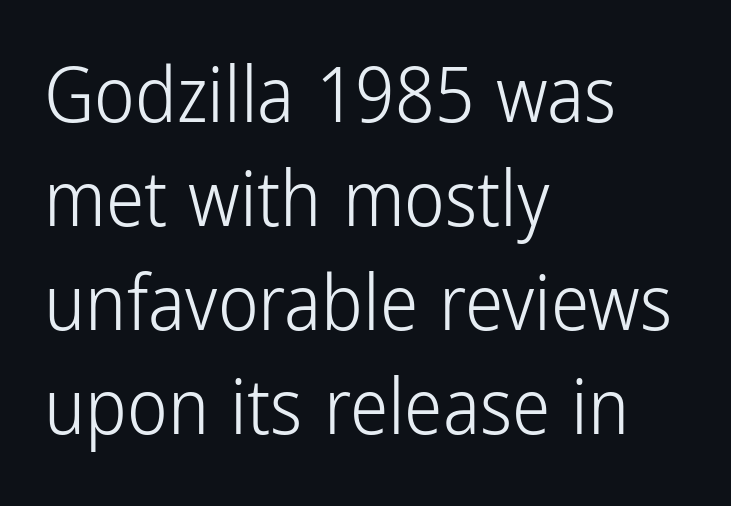
The image shows 77 px light, condensed sans-serif type, upright; set left-aligned, normal line spacing (1.35x), normal letter spacing, not underlined; low stroke contrast and a medium x-height.
